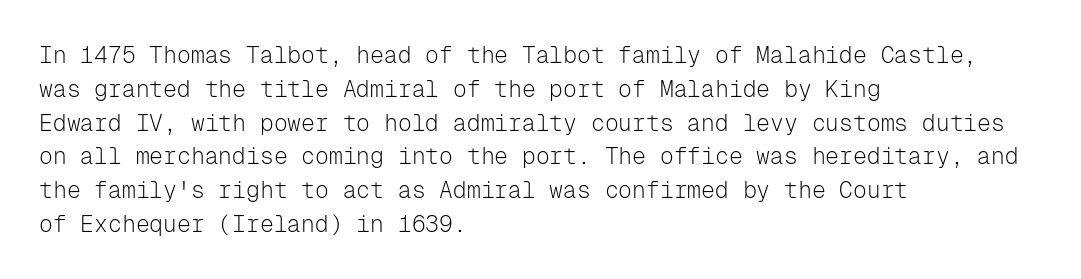
Q: Is the text bold? A: No.
Q: Is the text italic (slanted)? A: No, it is upright.
Q: Is the text underlined? A: No.
Q: How is the paragraph aligned? A: Left-aligned.
Q: Is the spacing between letters normal or unusually wide? A: Normal.
Q: Is the spacing between lines tight, normal or loose? A: Normal.
